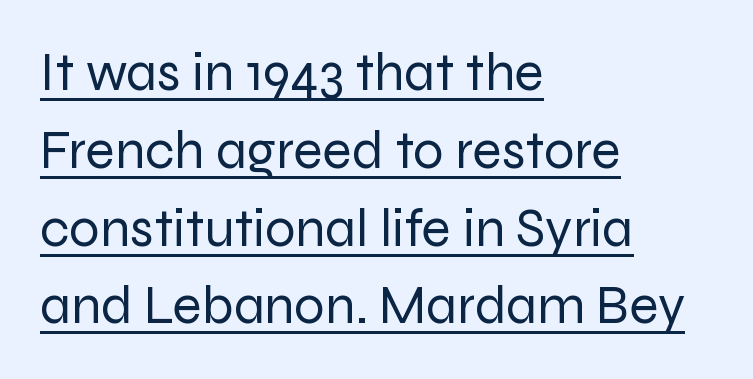
{"serif": "no", "italic": "no", "bold": "no", "weight": "regular", "width": "normal", "stroke_contrast": "low", "x_height": "medium", "monospaced": "no", "underline": "yes", "align": "left", "line_spacing": "normal", "line_spacing_ratio": 1.44, "letter_spacing": "normal", "letter_spacing_em": 0.0, "glyph_px": 54}
